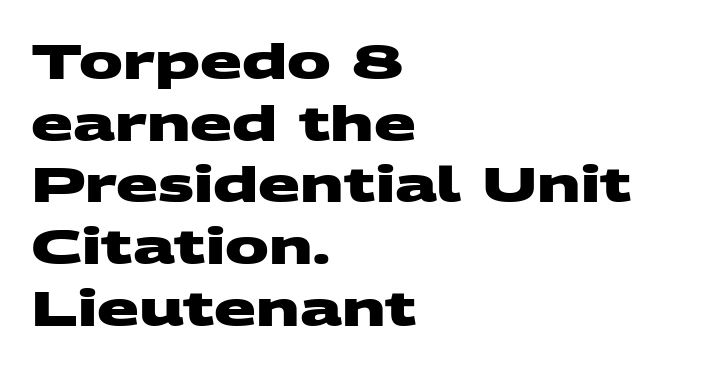
{"serif": "no", "bold": "yes", "weight": "heavy", "width": "wide", "stroke_contrast": "medium", "x_height": "large", "monospaced": "no", "underline": "no", "align": "left", "line_spacing": "normal", "line_spacing_ratio": 1.26, "letter_spacing": "normal", "letter_spacing_em": 0.0, "glyph_px": 49}
